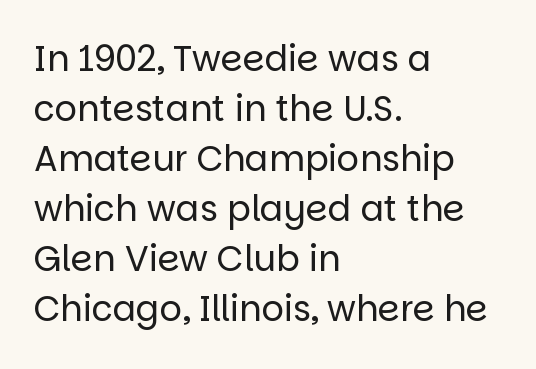
The image shows 35 px regular-weight sans-serif type, upright; set left-aligned, normal line spacing (1.43x), normal letter spacing, not underlined; low stroke contrast and a large x-height.
